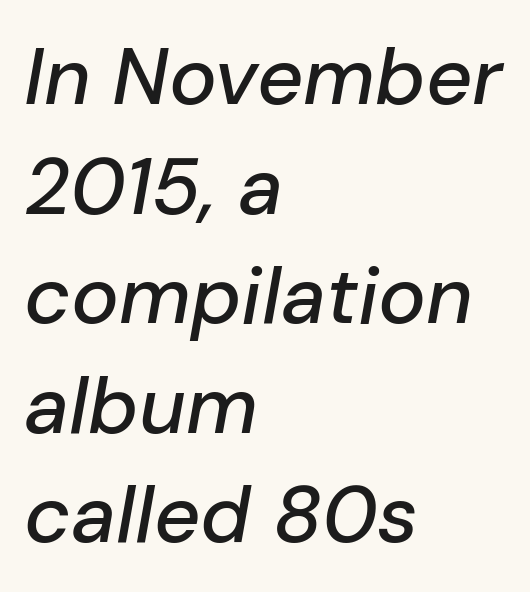
The area under the type is left untouched. Honestly, the row spacing looks completely unremarkable. The passage shown is typed in a proportional face where columns would drift. Observe the lean: these are italic letterforms. Nothing unusual about the tracking: characters are spaced as the font intends. Line beginnings align vertically; line endings do not.
